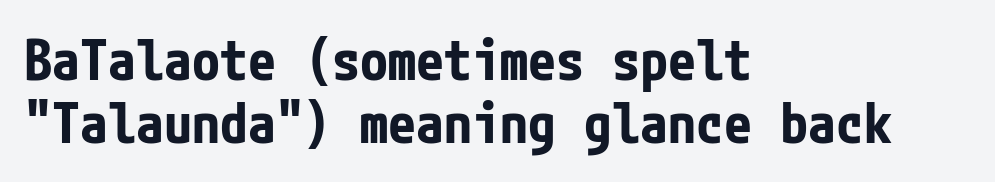
The image shows 56 px bold, condensed sans-serif type, upright; set left-aligned, tight line spacing (1.13x), normal letter spacing, not underlined; low stroke contrast and a medium x-height.
